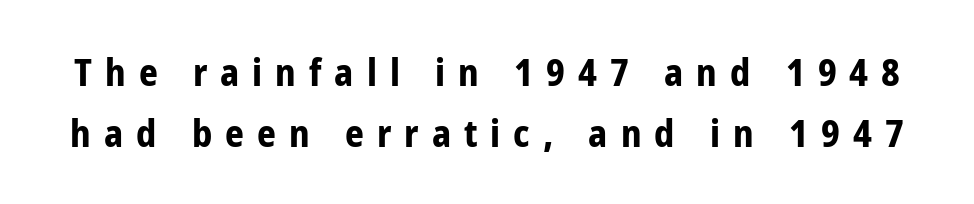
Q: Is the text bold? A: Yes.
Q: Is the text italic (slanted)? A: No, it is upright.
Q: Is the typeface a serif or a sans-serif typeface? A: Sans-serif.
Q: Is the text underlined? A: No.
Q: Is the spacing between letters normal or unusually wide? A: Unusually wide.
Q: Is the spacing between lines tight, normal or loose? A: Normal.
Q: Width (condensed, normal, or wide)? A: Condensed.
Q: Stroke contrast? A: Low.
Q: x-height? A: Medium.
Q: Monospaced? A: No.
